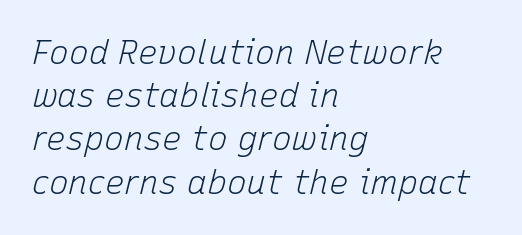
Q: Is the text bold? A: No.
Q: Is the text italic (slanted)? A: Yes, it leans right by about 15 degrees.
Q: Is the text underlined? A: No.
Q: How is the paragraph aligned? A: Left-aligned.
Q: Is the spacing between letters normal or unusually wide? A: Normal.
Q: Is the spacing between lines tight, normal or loose? A: Normal.
Q: Width (condensed, normal, or wide)? A: Normal.
Q: Stroke contrast? A: Low.
Q: x-height? A: Medium.
Q: Monospaced? A: No.
